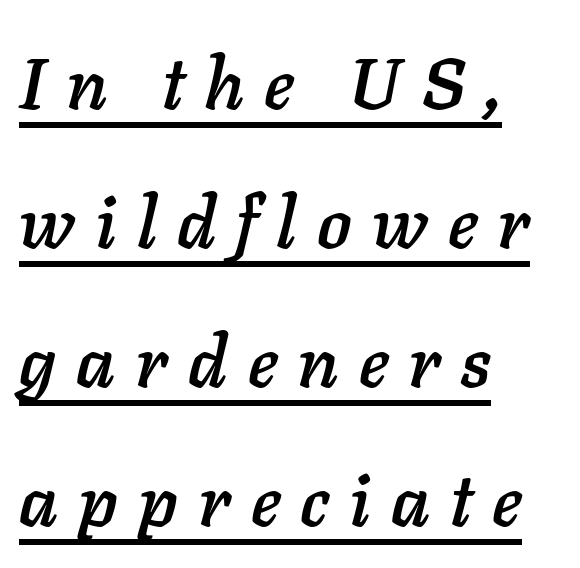
Q: Is the text italic (slanted)? A: Yes, it leans right by about 11 degrees.
Q: Is the text underlined? A: Yes.
Q: How is the paragraph aligned? A: Left-aligned.
Q: Is the spacing between letters normal or unusually wide? A: Unusually wide.
Q: Is the spacing between lines tight, normal or loose? A: Loose.
Q: Width (condensed, normal, or wide)? A: Normal.
Q: Stroke contrast? A: Low.
Q: x-height? A: Medium.
Q: Monospaced? A: No.
